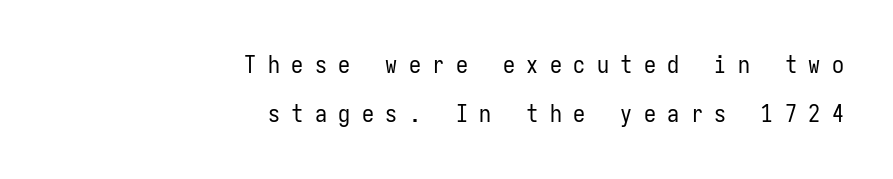
{"italic": "no", "bold": "no", "underline": "no", "align": "right", "line_spacing": "loose", "line_spacing_ratio": 2.05, "letter_spacing": "wide", "letter_spacing_em": 0.48, "glyph_px": 24}
